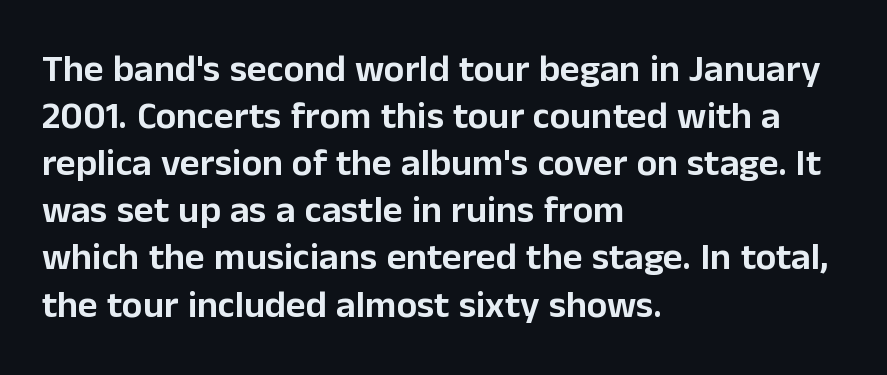
{"serif": "no", "italic": "no", "width": "normal", "stroke_contrast": "low", "x_height": "medium", "monospaced": "no", "underline": "no", "align": "left", "line_spacing_ratio": 1.24, "letter_spacing": "normal", "letter_spacing_em": 0.0, "glyph_px": 38}
